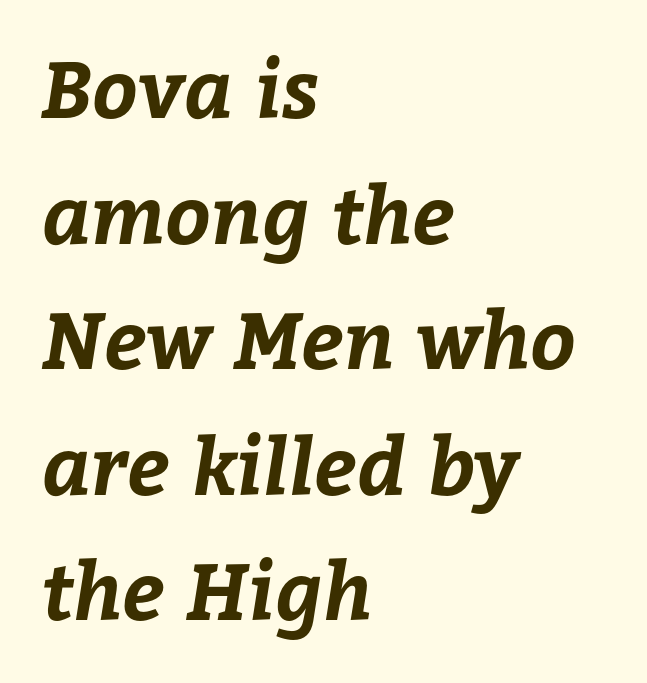
Note the varied advance widths — an 'i' is clearly narrower than an 'm'. Notice how thick the strokes are: this is what a full bold looks like. Each word holds together tightly as a unit, with standard inter-letter gaps. Where is the straight margin? On the left. Only glyphs here, with clear space below each row.
